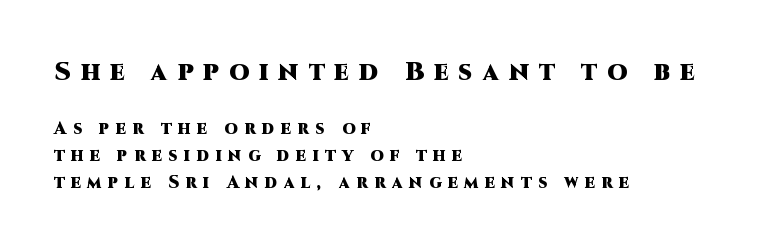
Q: Is the text bold? A: Yes.
Q: Is the text italic (slanted)? A: No, it is upright.
Q: Is the text underlined? A: No.
Q: How is the paragraph aligned? A: Left-aligned.
Q: Is the spacing between letters normal or unusually wide? A: Unusually wide.
Q: Is the spacing between lines tight, normal or loose? A: Normal.
Q: Which block of text is set in a larger size, the first (top) or the second (bottom)? A: The first (top) one.
